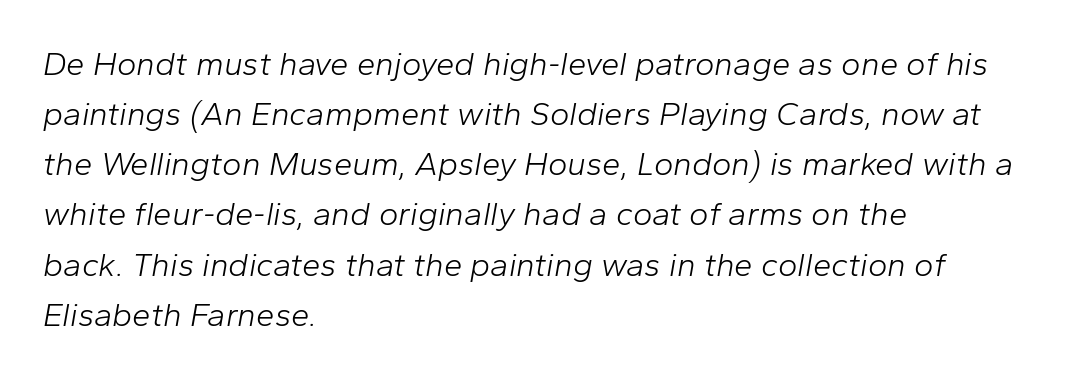
Descender tails drop into unmarked territory. When letters slant like this, we call the style italic. Counters stay open thanks to moderate or lighter strokes. Do the characters align in a grid? No, the font is proportional.
